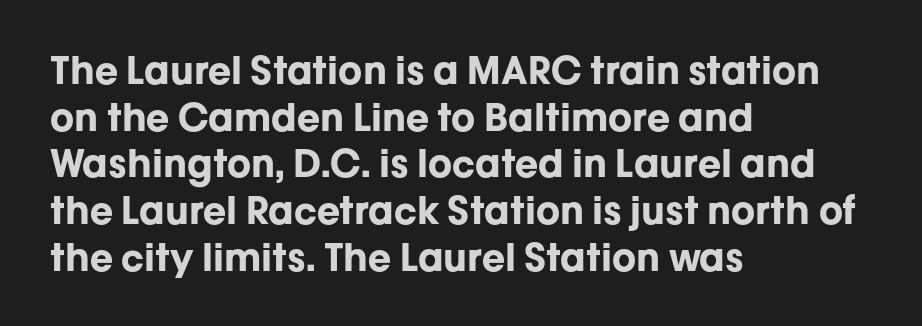
{"serif": "no", "italic": "no", "bold": "yes", "weight": "bold", "width": "normal", "stroke_contrast": "low", "x_height": "medium", "monospaced": "no", "underline": "no", "align": "left", "line_spacing_ratio": 1.23, "letter_spacing": "normal", "letter_spacing_em": 0.0, "glyph_px": 38}
